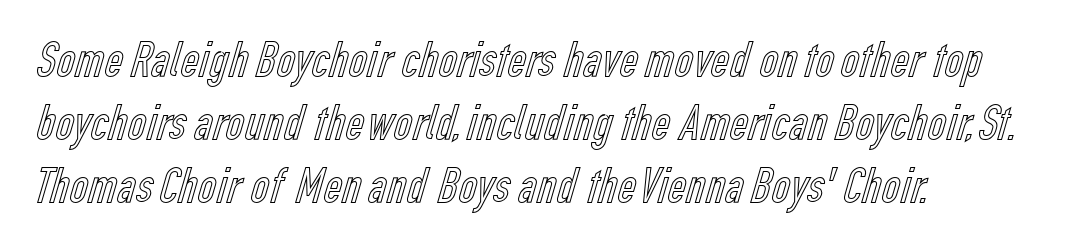
Q: Is the text italic (slanted)? A: Yes.
Q: Is the text underlined? A: No.
Q: How is the paragraph aligned? A: Left-aligned.
Q: Is the spacing between letters normal or unusually wide? A: Normal.
Q: Width (condensed, normal, or wide)? A: Condensed.
Q: x-height? A: Medium.
Q: Monospaced? A: No.
